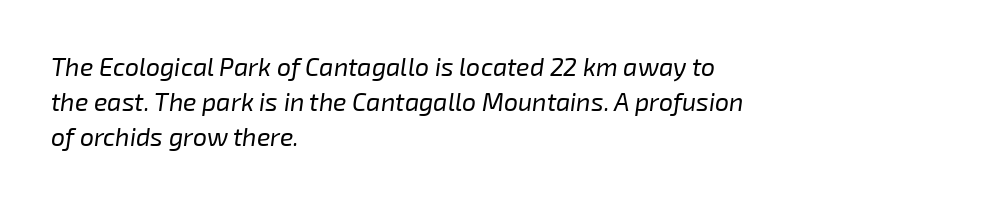
Q: Is the text bold? A: No.
Q: Is the text italic (slanted)? A: Yes, it leans right by about 8 degrees.
Q: Is the text underlined? A: No.
Q: How is the paragraph aligned? A: Left-aligned.
Q: Is the spacing between letters normal or unusually wide? A: Normal.
Q: Is the spacing between lines tight, normal or loose? A: Normal.
